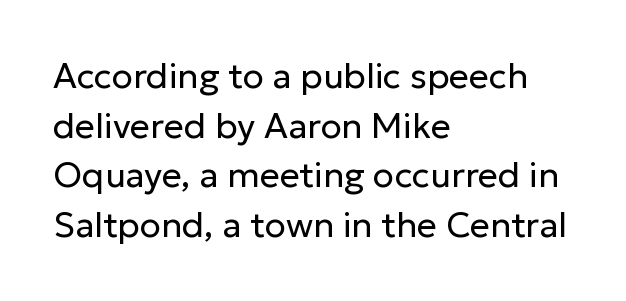
This sample uses an upright cut, with every glyph sitting square on the baseline. No letter is thick-stroked: the sample isn't bold. In terms of letterform style, serifs are entirely absent. Successive baselines arrive at the customary interval. Has an underline been added? It has not. These lines stack with their left ends in a neat column.
